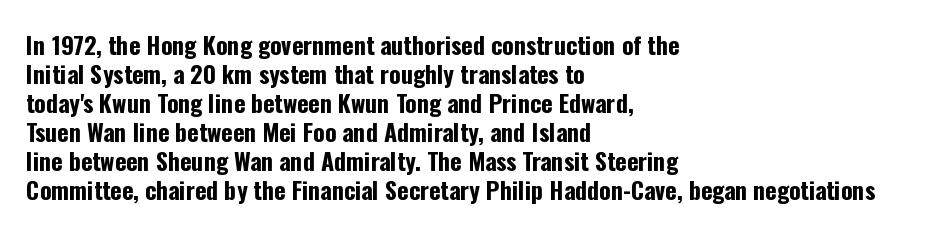
The image shows 24 px bold type, upright; set left-aligned, line spacing 1.21x, normal letter spacing, not underlined.
